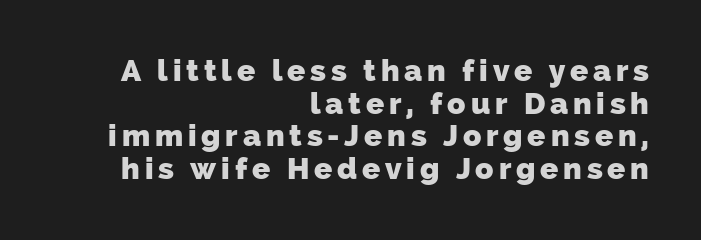
Q: Is the text bold? A: Yes.
Q: Is the typeface a serif or a sans-serif typeface? A: Sans-serif.
Q: Is the text underlined? A: No.
Q: How is the paragraph aligned? A: Right-aligned.
Q: Is the spacing between lines tight, normal or loose? A: Tight.
Q: Width (condensed, normal, or wide)? A: Normal.
Q: Stroke contrast? A: Low.
Q: x-height? A: Medium.
Q: Monospaced? A: No.
